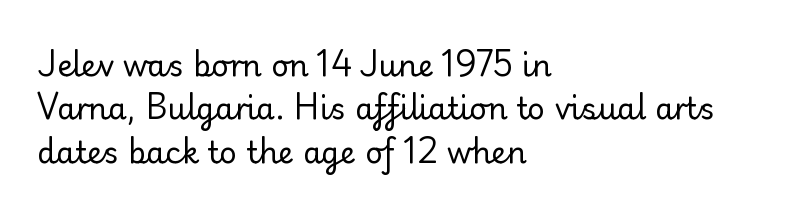
The designer left line spacing at the default. The compositor pushed each line to the left boundary. A typesetter would call this proportional, since set widths differ per character. Letters rest on an invisible, unmarked baseline.
